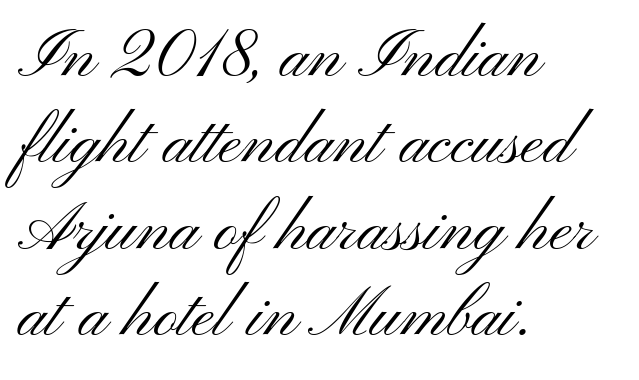
Letters have the restrained weight of plain body copy at most. Observe the ordinary spacing: letters are neighbours, not strangers. Layout note: lines flush left. What kind of face is this? One without serifs — a sans. Glance below the letters and you will spot only blank space.
